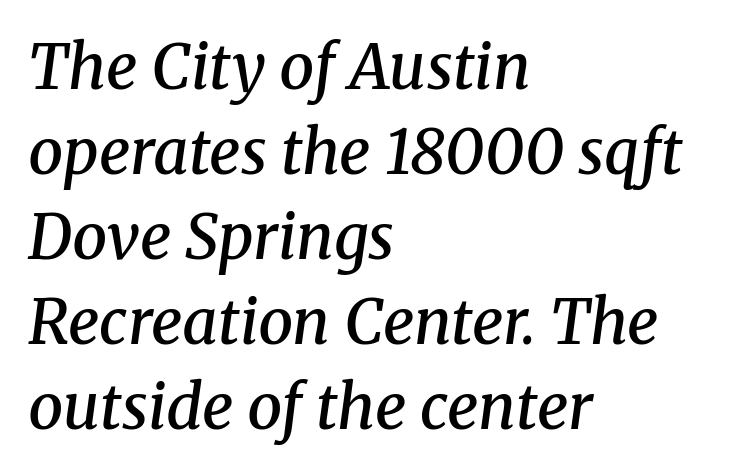
{"serif": "yes", "italic": "yes", "lean": "right", "slant_degrees": 8, "bold": "semi", "weight": "semibold", "width": "normal", "stroke_contrast": "medium", "x_height": "medium", "monospaced": "no", "underline": "no", "align": "left", "line_spacing": "normal", "line_spacing_ratio": 1.37, "letter_spacing": "normal", "letter_spacing_em": 0.0, "glyph_px": 62}
